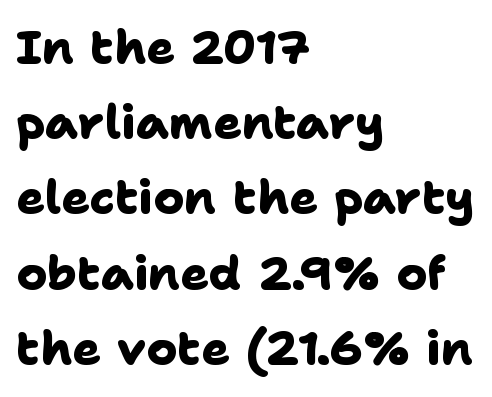
Q: Is the text bold? A: Yes.
Q: Is the typeface a serif or a sans-serif typeface? A: Sans-serif.
Q: Is the text underlined? A: No.
Q: How is the paragraph aligned? A: Left-aligned.
Q: Is the spacing between letters normal or unusually wide? A: Normal.
Q: Is the spacing between lines tight, normal or loose? A: Normal.
Q: Width (condensed, normal, or wide)? A: Normal.
Q: Stroke contrast? A: Low.
Q: x-height? A: Medium.
Q: Monospaced? A: No.
